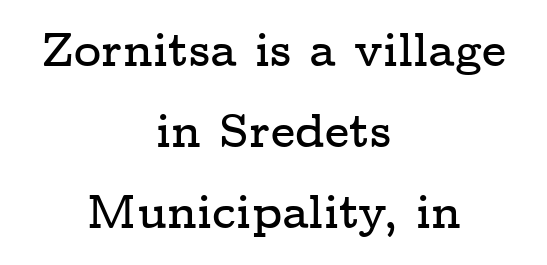
Q: Is the text italic (slanted)? A: No, it is upright.
Q: Is the typeface a serif or a sans-serif typeface? A: Serif.
Q: Is the text underlined? A: No.
Q: How is the paragraph aligned? A: Centered.
Q: Is the spacing between letters normal or unusually wide? A: Normal.
Q: Width (condensed, normal, or wide)? A: Wide.
Q: Stroke contrast? A: Low.
Q: x-height? A: Medium.
Q: Monospaced? A: No.
